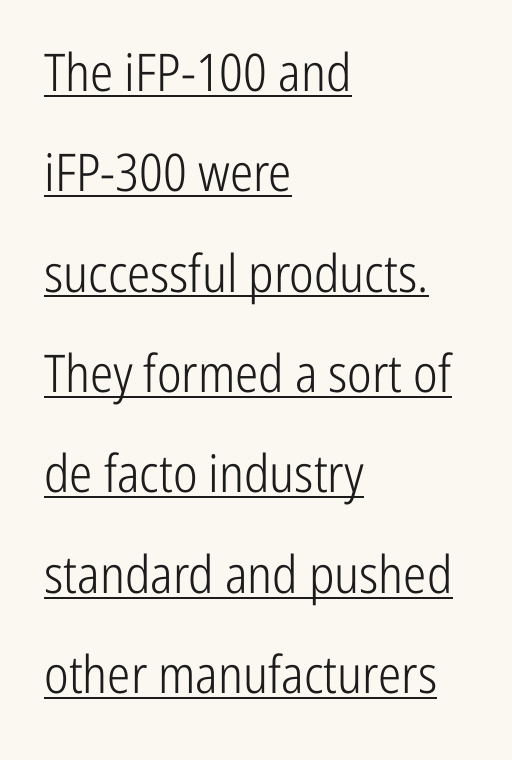
Q: Is the text bold? A: No.
Q: Is the text italic (slanted)? A: No, it is upright.
Q: Is the typeface a serif or a sans-serif typeface? A: Sans-serif.
Q: Is the text underlined? A: Yes.
Q: How is the paragraph aligned? A: Left-aligned.
Q: Is the spacing between letters normal or unusually wide? A: Normal.
Q: Is the spacing between lines tight, normal or loose? A: Loose.
Q: Width (condensed, normal, or wide)? A: Condensed.
Q: Stroke contrast? A: Low.
Q: x-height? A: Medium.
Q: Monospaced? A: No.
